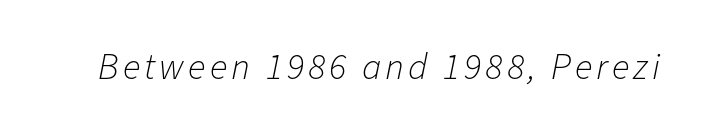
The characters are drawn with everyday or finer stroke widths. The rendering uses natural spacing where letterforms have individual widths. This is oblique type, the kind used for emphasis or titles. Descenders are the only things crossing below the line.
